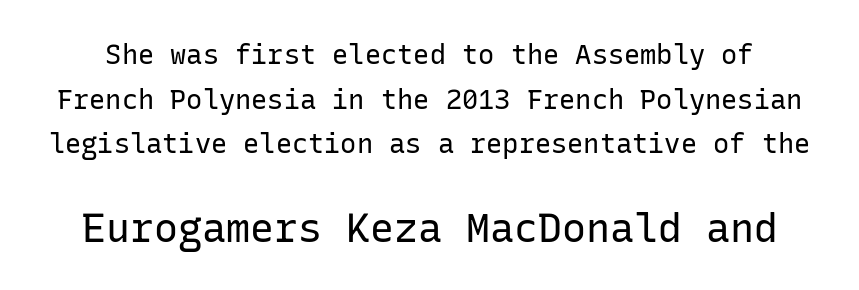
The image shows 40 px regular-weight sans-serif type, upright, monospaced; set normal line spacing (1.65x), normal letter spacing, not underlined; the second (bottom) block is 1.48x larger; low stroke contrast and a medium x-height.
